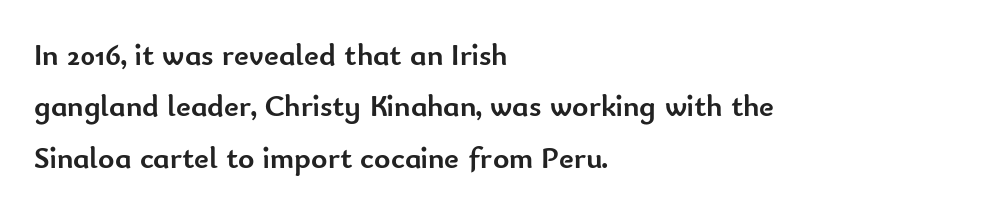
{"serif": "no", "italic": "no", "bold": "yes", "weight": "semibold", "width": "normal", "stroke_contrast": "low", "x_height": "small", "monospaced": "no", "underline": "no", "align": "left", "line_spacing": "normal", "line_spacing_ratio": 1.66, "letter_spacing": "normal", "letter_spacing_em": 0.0, "glyph_px": 31}
